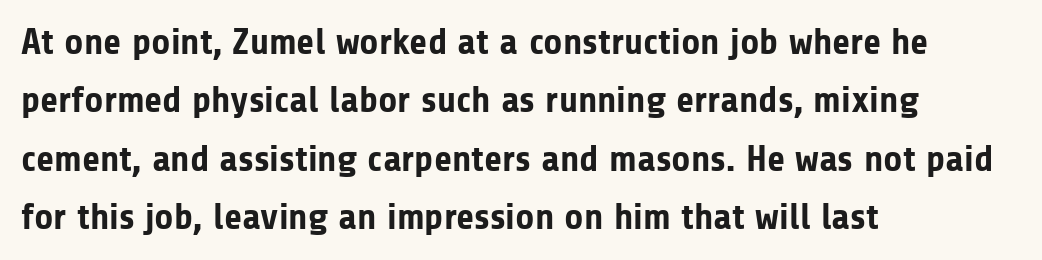
The image shows 37 px bold sans-serif type, upright; set left-aligned, normal line spacing (1.58x), normal letter spacing, not underlined; low stroke contrast and a medium x-height.
